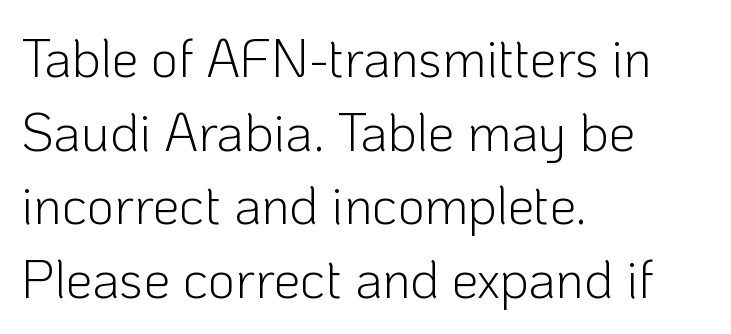
Check under the words: just untouched page. Do the letters lean? They stand straight. Spacing verdict: proportional, widths tailored to each character. Notice how the passage keeps a crisp vertical edge on the left only. Tracking here is standard; glyphs follow each other at the usual distance. This sample uses a sans-serif face.
